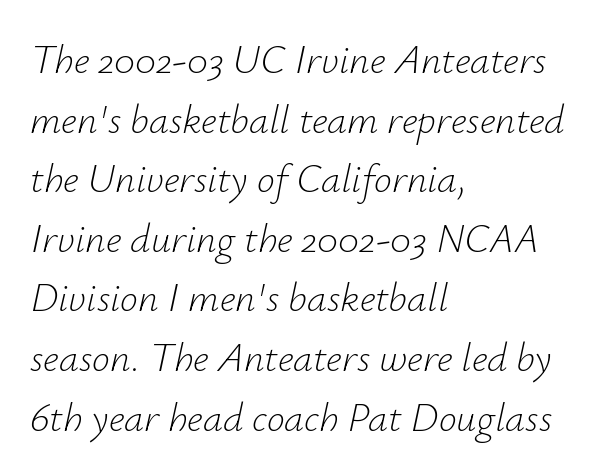
The image shows 40 px light type, italic (leaning right); set left-aligned, normal line spacing (1.49x), normal letter spacing, not underlined; low stroke contrast and a small x-height.
